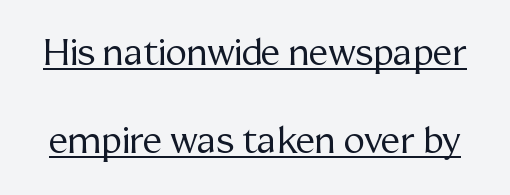
{"serif": "yes", "italic": "no", "bold": "no", "weight": "regular", "width": "normal", "stroke_contrast": "medium", "x_height": "medium", "monospaced": "no", "underline": "yes", "line_spacing": "loose", "line_spacing_ratio": 2.45, "letter_spacing": "normal", "letter_spacing_em": 0.0, "glyph_px": 36}
